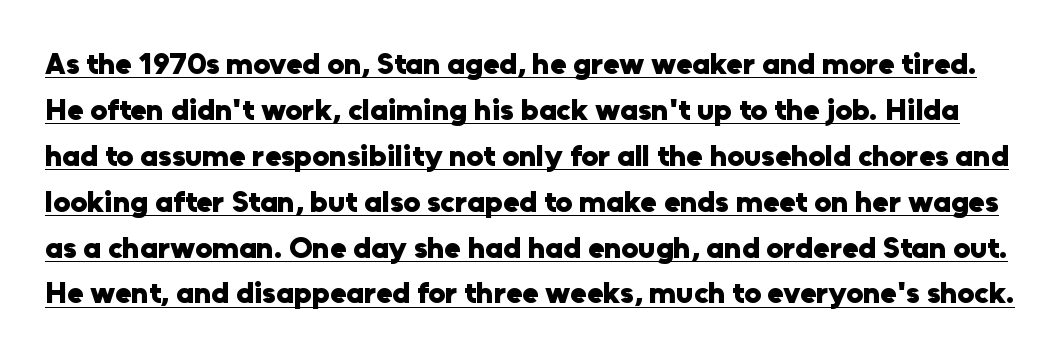
A continuous stroke trails under the words, as in a hyperlink. Notice how descenders clear the ascenders below comfortably — that's standard leading. The passage shown is emphatically bold. The face used here is a sans, in the tradition of grotesques and geometrics. You could call the tracking neutral — neither tight nor loose.
